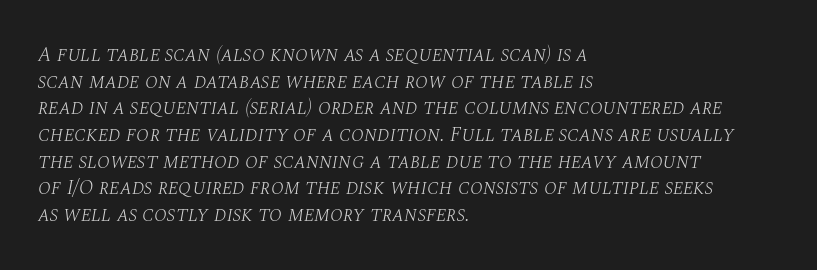
The image shows 21 px text type, italic (leaning right); set left-aligned, normal line spacing (1.27x), normal letter spacing, not underlined.
